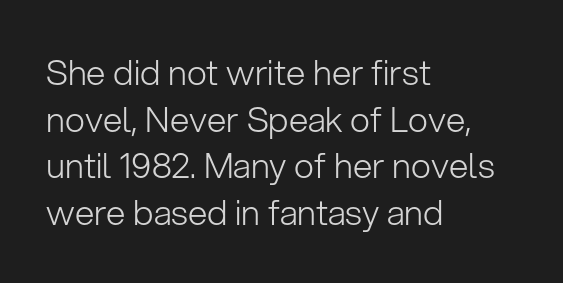
Notice how the stems are strictly vertical — no italics here. Proportional: the letters do not fall into vertical columns. Each row of text sits above clean, open space. Does extra space separate the letters? No, they use regular spacing. Observe the absence of serifs on each vertical stroke in this sample. Is there much room between lines? A standard amount, neither cramped nor airy.
